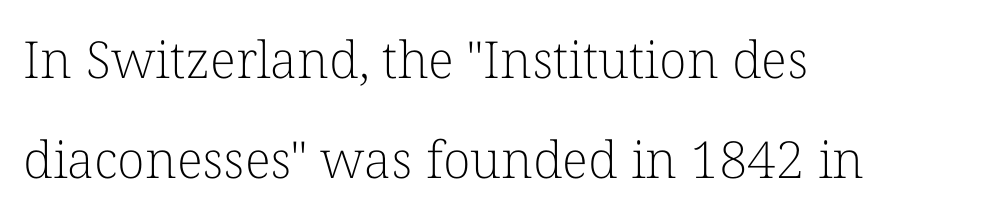
Q: Is the text bold? A: No.
Q: Is the text italic (slanted)? A: No, it is upright.
Q: Is the typeface a serif or a sans-serif typeface? A: Serif.
Q: Is the text underlined? A: No.
Q: How is the paragraph aligned? A: Left-aligned.
Q: Is the spacing between letters normal or unusually wide? A: Normal.
Q: Is the spacing between lines tight, normal or loose? A: Loose.
Q: Width (condensed, normal, or wide)? A: Normal.
Q: Stroke contrast? A: Low.
Q: x-height? A: Medium.
Q: Monospaced? A: No.
